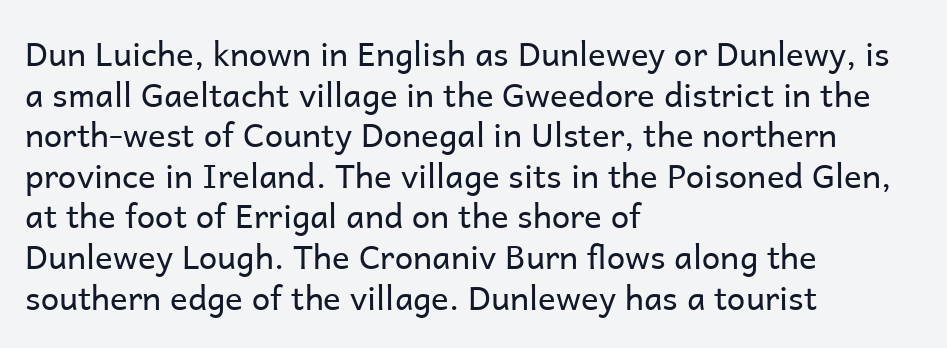
The image shows 33 px regular-weight sans-serif type, upright; set left-aligned, line spacing 1.23x, normal letter spacing, not underlined; low stroke contrast and a medium x-height.
